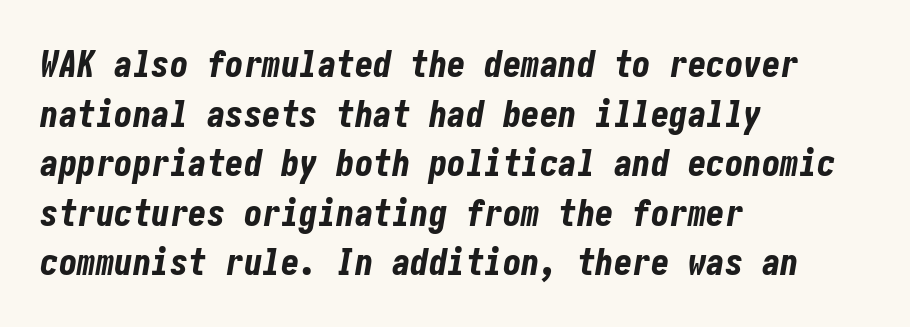
The image shows 37 px bold, condensed type, italic (leaning right); set left-aligned, normal line spacing (1.34x), normal letter spacing, not underlined; low stroke contrast and a medium x-height.
